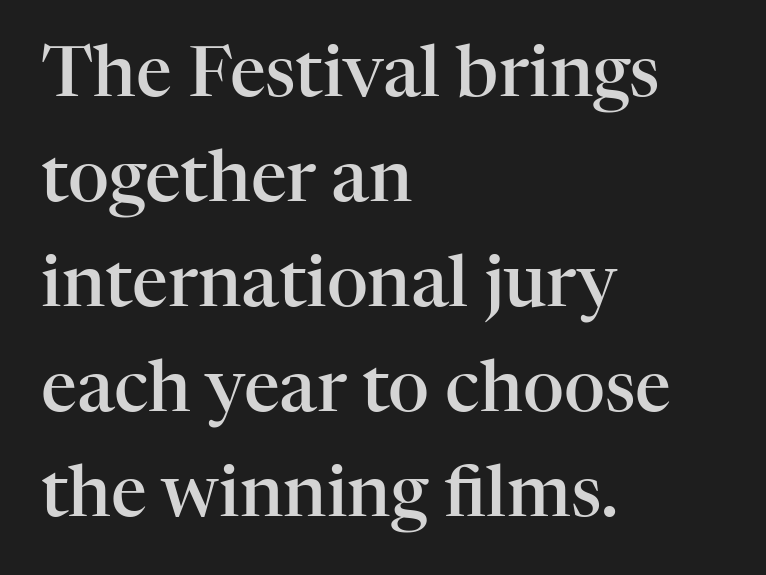
{"serif": "yes", "italic": "no", "bold": "semi", "weight": "semibold", "width": "normal", "stroke_contrast": "high", "x_height": "medium", "monospaced": "no", "underline": "no", "align": "left", "line_spacing": "normal", "line_spacing_ratio": 1.48, "letter_spacing": "normal", "letter_spacing_em": 0.0, "glyph_px": 71}
